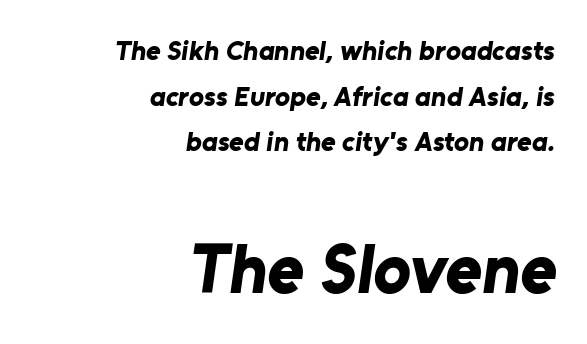
Q: Is the text bold? A: Yes.
Q: Is the typeface a serif or a sans-serif typeface? A: Sans-serif.
Q: Is the text underlined? A: No.
Q: How is the paragraph aligned? A: Right-aligned.
Q: Is the spacing between letters normal or unusually wide? A: Normal.
Q: Is the spacing between lines tight, normal or loose? A: Normal.
Q: Which block of text is set in a larger size, the first (top) or the second (bottom)? A: The second (bottom) one.
Q: Width (condensed, normal, or wide)? A: Normal.
Q: Stroke contrast? A: Low.
Q: x-height? A: Medium.
Q: Monospaced? A: No.
